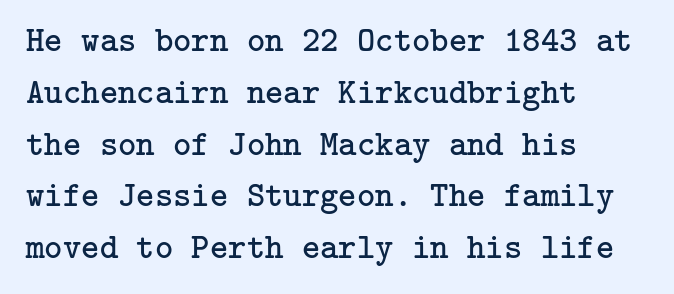
The image shows 35 px regular-weight serif type, upright; set left-aligned, normal line spacing (1.48x), normal letter spacing, not underlined; low stroke contrast and a medium x-height.
